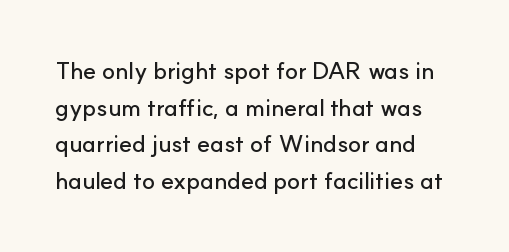
Quick note: interline space is typical. In terms of posture, this sample is upright. Default kerning and tracking; the words read as compact shapes. Has an underline been added? It has not.
